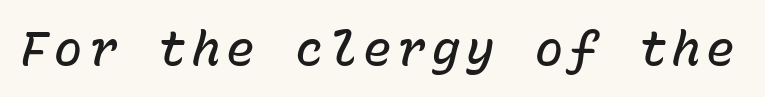
Q: Is the text bold? A: Semi-bold.
Q: Is the text italic (slanted)? A: Yes, it leans right by about 15 degrees.
Q: Is the text underlined? A: No.
Q: Width (condensed, normal, or wide)? A: Normal.
Q: Stroke contrast? A: Low.
Q: x-height? A: Medium.
Q: Monospaced? A: Yes.
